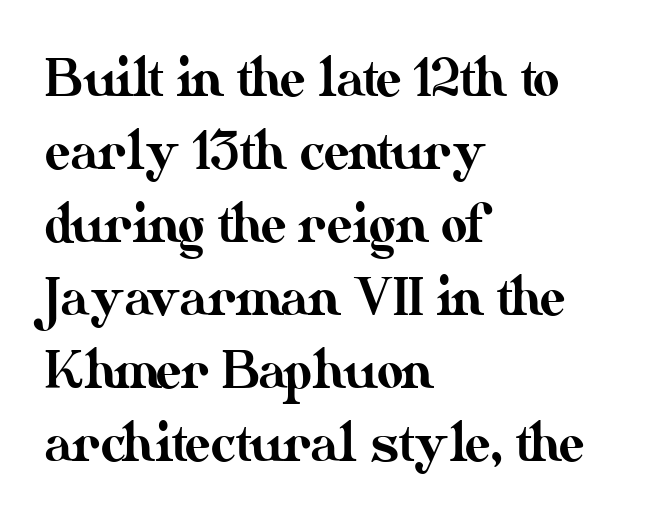
{"italic": "no", "width": "normal", "stroke_contrast": "medium", "x_height": "small", "monospaced": "no", "underline": "no", "align": "left", "line_spacing": "normal", "line_spacing_ratio": 1.43, "letter_spacing": "normal", "letter_spacing_em": 0.0, "glyph_px": 51}
